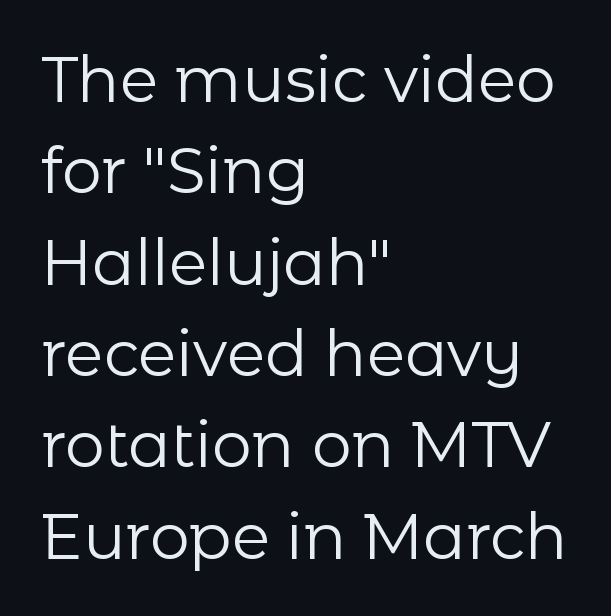
The image shows 63 px regular-weight sans-serif type, upright; set left-aligned, normal line spacing (1.45x), normal letter spacing, not underlined; low stroke contrast and a medium x-height.
